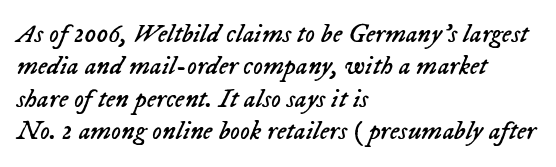
Stems and bowls with no extra thickness — not bold. No word sits above an underline. The horizontal fit of the characters is conventional and even. The letters are slanted; this is an italic face.
